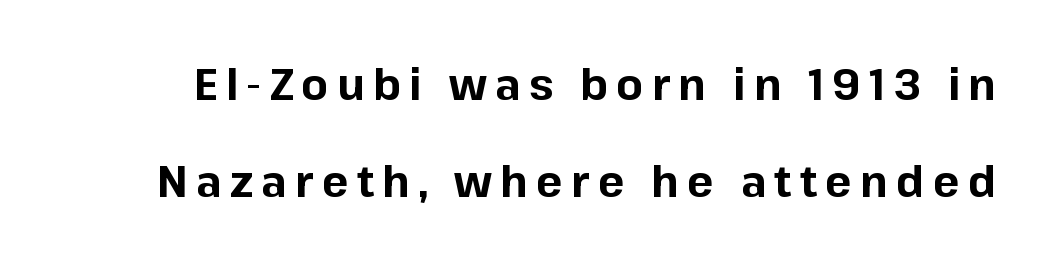
The image shows 44 px bold sans-serif type, upright; set loose line spacing (2.21x), not underlined; low stroke contrast and a medium x-height.
